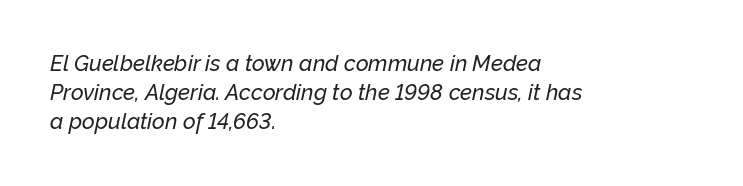
The image shows 22 px text type, italic (leaning right); set left-aligned, normal line spacing (1.32x), normal letter spacing, not underlined.
